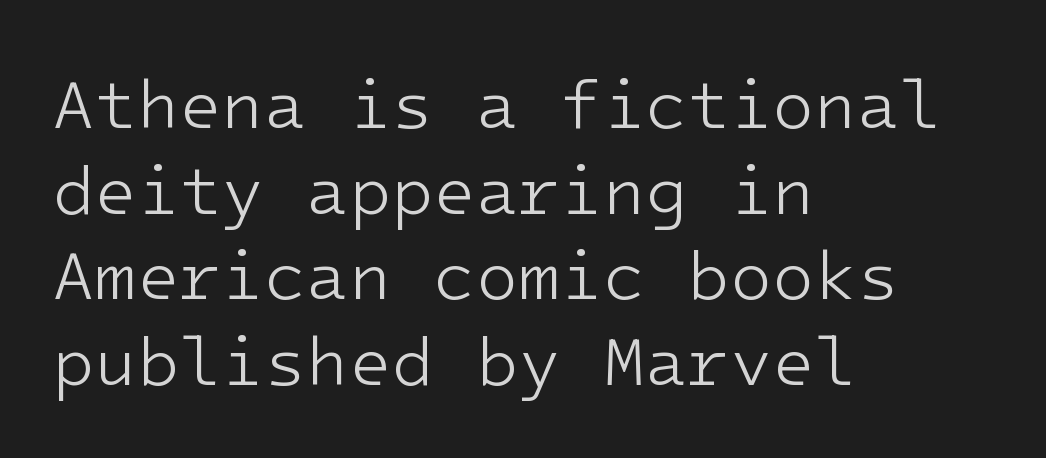
The image shows 69 px light sans-serif type, upright, monospaced; set left-aligned, line spacing 1.24x, normal letter spacing, not underlined; low stroke contrast and a medium x-height.
